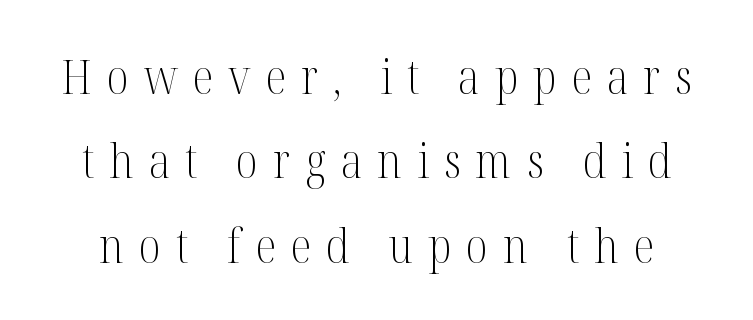
{"serif": "yes", "italic": "no", "bold": "no", "weight": "light", "width": "condensed", "stroke_contrast": "medium", "x_height": "medium", "monospaced": "no", "underline": "no", "line_spacing_ratio": 1.76, "letter_spacing": "wide", "letter_spacing_em": 0.31, "glyph_px": 48}
